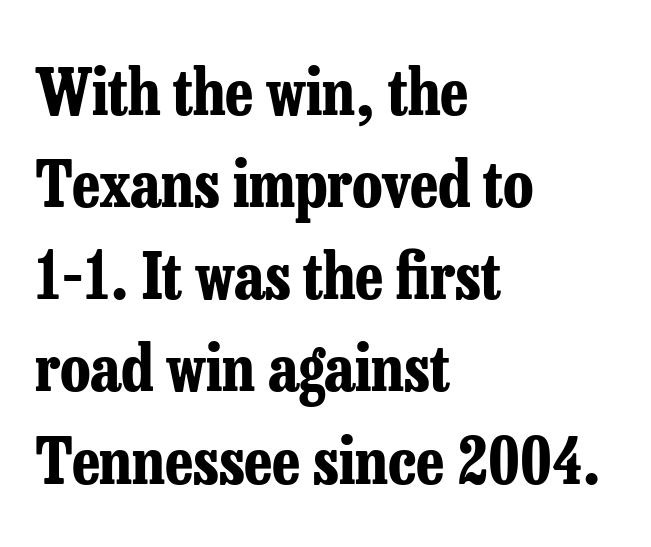
The image shows 64 px bold, condensed serif type, upright; set left-aligned, normal line spacing (1.44x), normal letter spacing, not underlined; low stroke contrast and a medium x-height.
